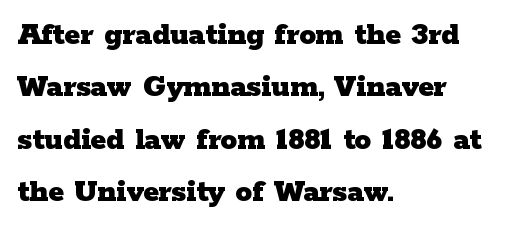
{"serif": "yes", "italic": "no", "bold": "yes", "weight": "heavy", "width": "wide", "stroke_contrast": "low", "x_height": "medium", "monospaced": "no", "underline": "no", "align": "left", "line_spacing": "normal", "line_spacing_ratio": 1.59, "letter_spacing": "normal", "letter_spacing_em": 0.0, "glyph_px": 33}
